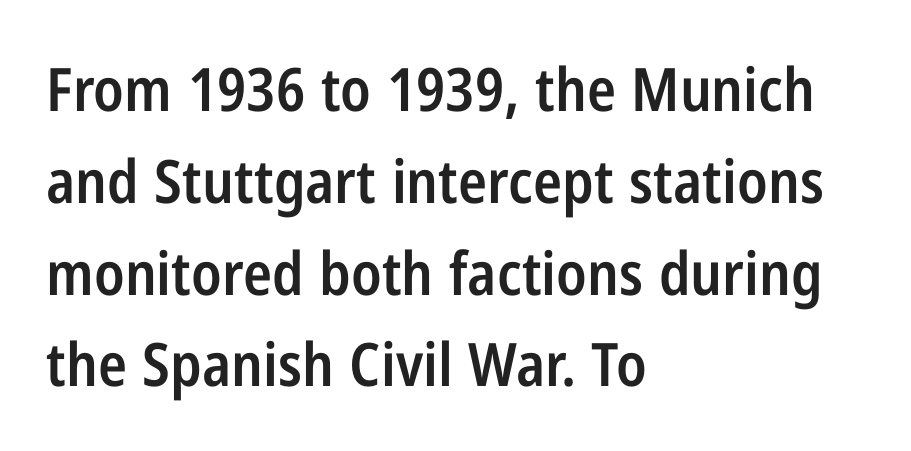
The image shows 60 px semibold, condensed sans-serif type, upright; set left-aligned, normal line spacing (1.53x), normal letter spacing, not underlined; low stroke contrast and a medium x-height.
